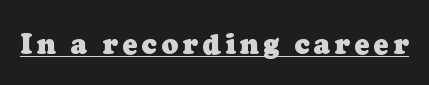
The image shows 28 px heavy serif type; set underlined; low stroke contrast and a medium x-height.
